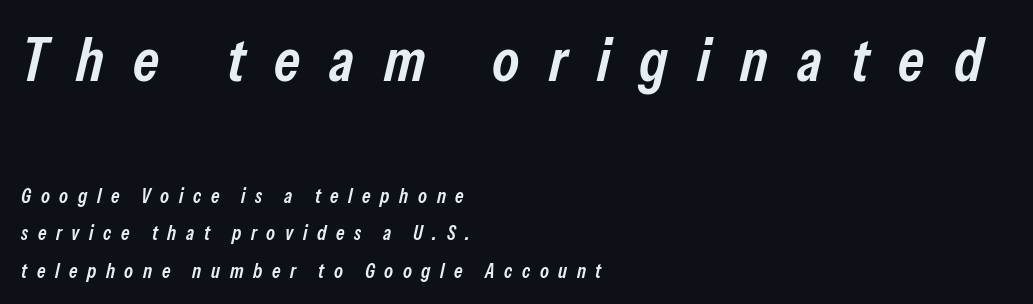
Q: Is the text bold? A: Semi-bold.
Q: Is the text italic (slanted)? A: Yes, it leans right by about 13 degrees.
Q: Is the text underlined? A: No.
Q: How is the paragraph aligned? A: Left-aligned.
Q: Is the spacing between letters normal or unusually wide? A: Unusually wide.
Q: Which block of text is set in a larger size, the first (top) or the second (bottom)? A: The first (top) one.
Q: Width (condensed, normal, or wide)? A: Condensed.
Q: Stroke contrast? A: Low.
Q: x-height? A: Medium.
Q: Monospaced? A: No.
